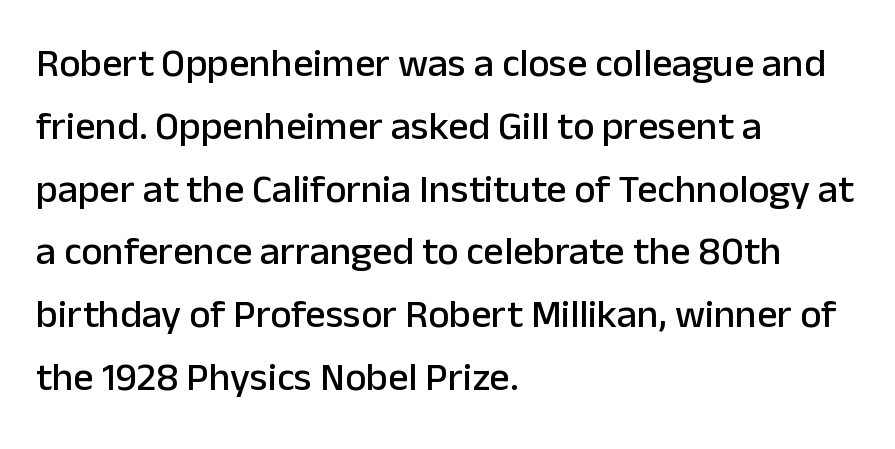
The image shows 40 px sans-serif type, upright; set left-aligned, normal line spacing (1.57x), normal letter spacing, not underlined; low stroke contrast and a medium x-height.
